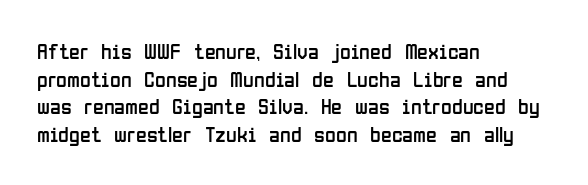
{"italic": "no", "bold": "no", "underline": "no", "align": "left", "line_spacing": "normal", "line_spacing_ratio": 1.26, "letter_spacing": "normal", "letter_spacing_em": 0.0, "glyph_px": 22}
